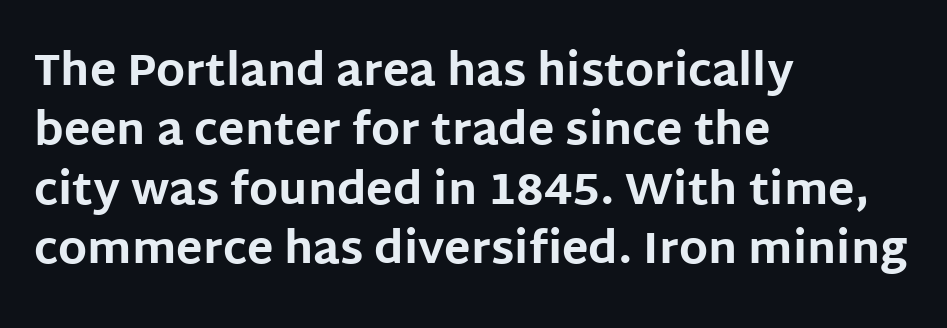
Q: Is the text bold? A: Yes.
Q: Is the text italic (slanted)? A: No, it is upright.
Q: Is the typeface a serif or a sans-serif typeface? A: Sans-serif.
Q: Is the text underlined? A: No.
Q: How is the paragraph aligned? A: Left-aligned.
Q: Is the spacing between letters normal or unusually wide? A: Normal.
Q: Is the spacing between lines tight, normal or loose? A: Normal.
Q: Width (condensed, normal, or wide)? A: Normal.
Q: Stroke contrast? A: Low.
Q: x-height? A: Large.
Q: Monospaced? A: No.
